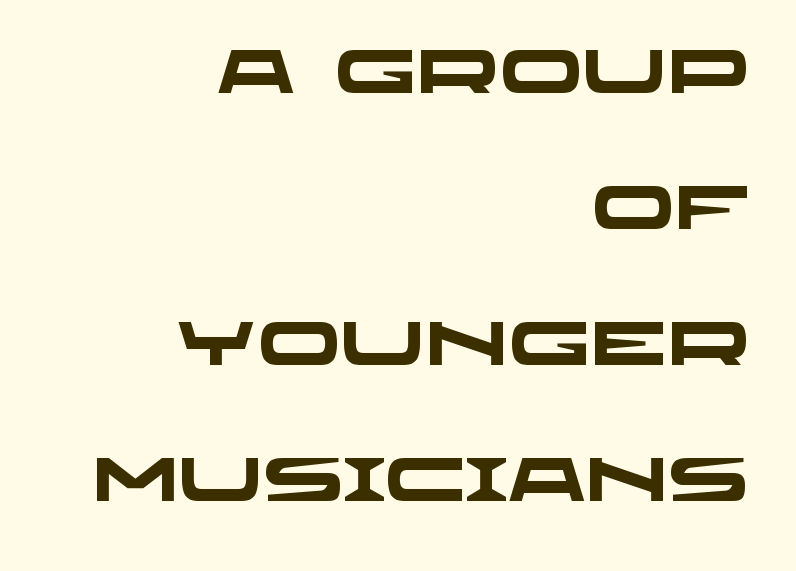
{"serif": "no", "bold": "yes", "weight": "heavy", "width": "wide", "stroke_contrast": "low", "x_height": "large", "monospaced": "no", "underline": "no", "align": "right", "line_spacing": "loose", "line_spacing_ratio": 2.23, "letter_spacing": "normal", "letter_spacing_em": 0.0, "glyph_px": 61}
